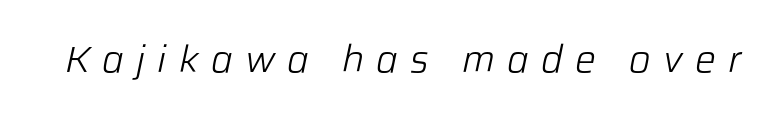
The image shows 37 px light type, italic (leaning right); set unusually wide letter spacing (+0.33 em), not underlined; low stroke contrast and a medium x-height.
